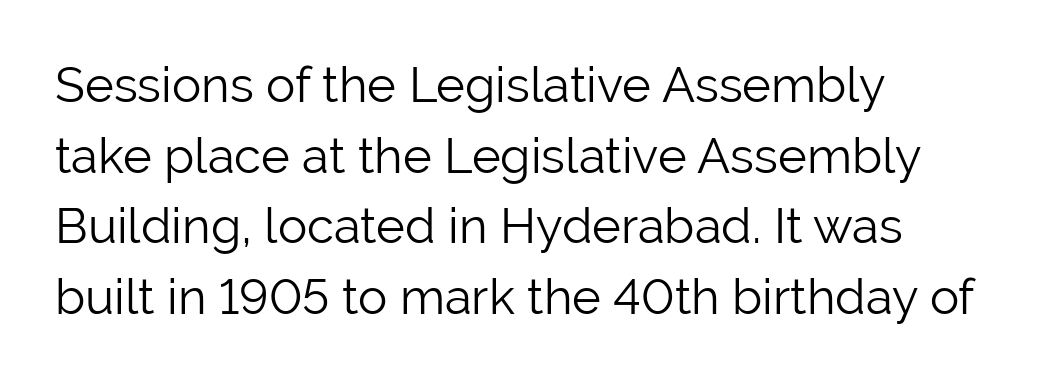
The ragged edge is on the right, which tells us the setting is flush left. On a weight scale, this lands at 450 or below. Nope, not italic — everything's standing straight. Think of a printed novel: that variable character pitch is what you see here. No extra tracking has been applied to these lines.
